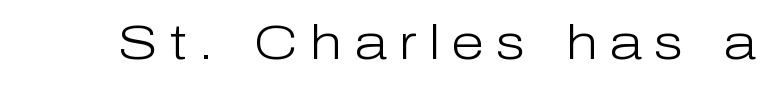
Q: Is the text bold? A: No.
Q: Is the text italic (slanted)? A: No, it is upright.
Q: Is the typeface a serif or a sans-serif typeface? A: Sans-serif.
Q: Is the text underlined? A: No.
Q: Is the spacing between letters normal or unusually wide? A: Unusually wide.
Q: Width (condensed, normal, or wide)? A: Normal.
Q: Stroke contrast? A: Low.
Q: x-height? A: Medium.
Q: Monospaced? A: No.
